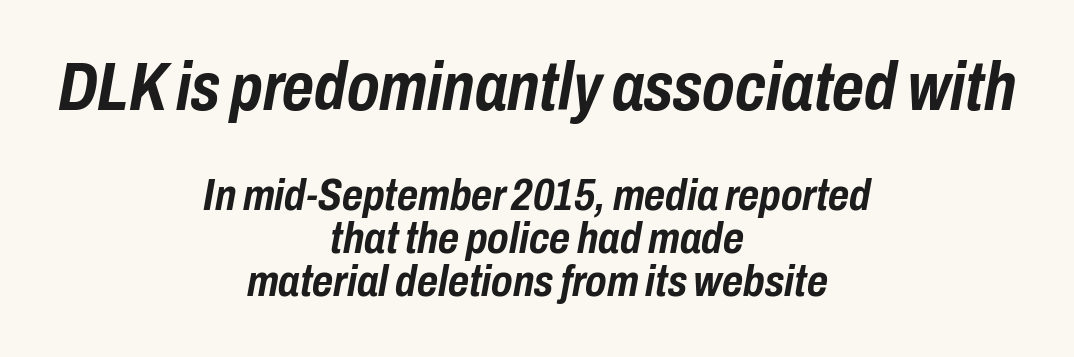
The image shows 68 px semibold, condensed type, italic (leaning right); set centered, tight line spacing (0.96x), normal letter spacing, not underlined; the first (top) block is 1.51x larger; low stroke contrast and a medium x-height.
